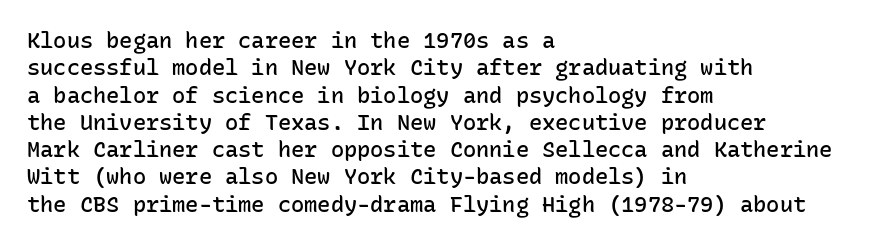
{"italic": "no", "bold": "semi", "underline": "no", "align": "left", "line_spacing_ratio": 1.24, "letter_spacing": "normal", "letter_spacing_em": 0.0, "glyph_px": 22}
